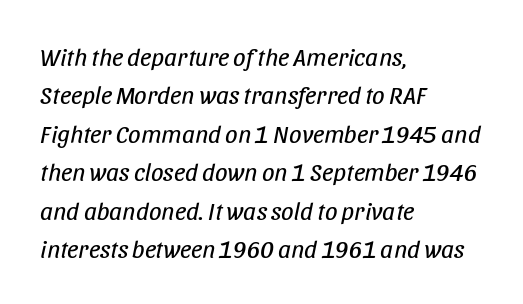
The rows are spaced the way most documents space them. Visually the block forms a straight wall on the left and a jagged coastline on the right. A quiet, ordinary-to-light weight characterises the typeface. Words float on clear page, feet unadorned. Between one letter and the next there's only the usual sliver of space.
